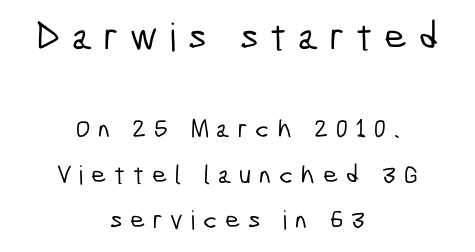
Spacing between characters has been opened up far beyond the box default. Neither beginnings nor endings align; midpoints do. Unmarked baselines from the first word to the last. The earlier block is typeset at a bigger size than the later block.
